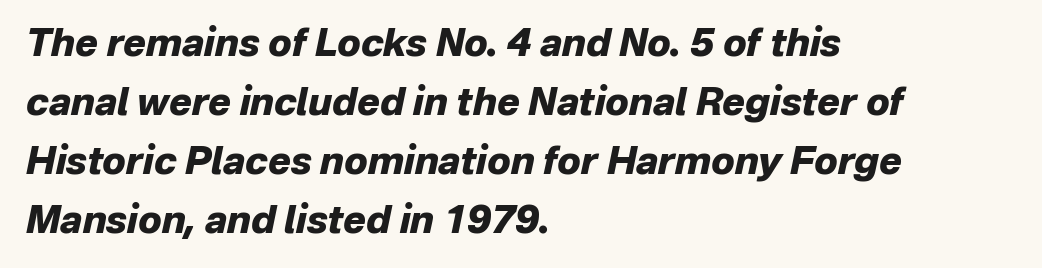
{"italic": "yes", "lean": "right", "slant_degrees": 12, "bold": "yes", "weight": "heavy", "width": "normal", "stroke_contrast": "low", "x_height": "medium", "monospaced": "no", "underline": "no", "align": "left", "line_spacing": "normal", "line_spacing_ratio": 1.55, "letter_spacing": "normal", "letter_spacing_em": 0.0, "glyph_px": 38}
